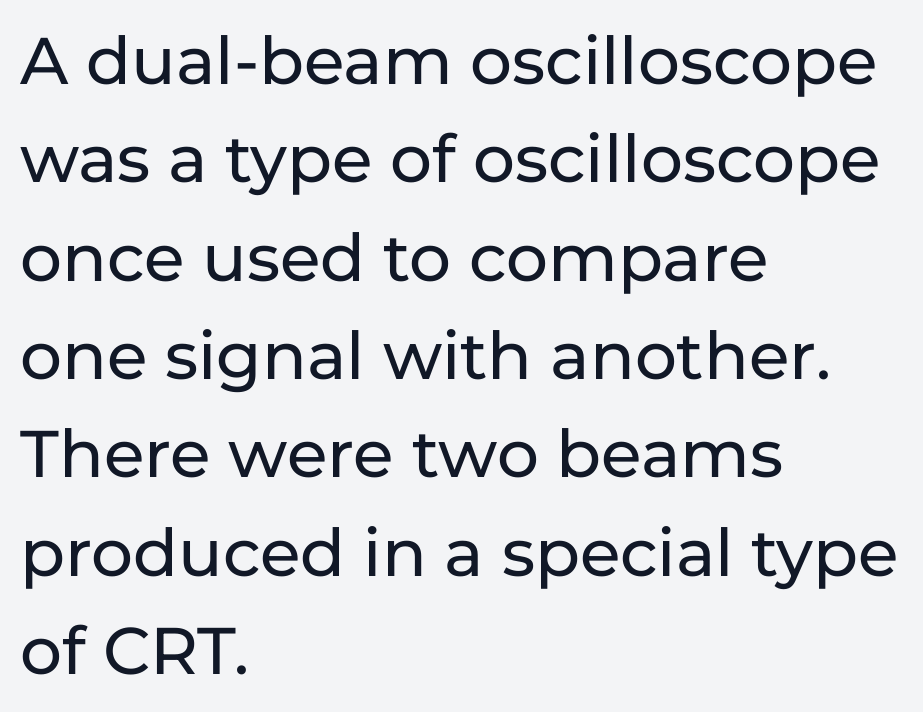
The image shows 66 px sans-serif type, upright; set left-aligned, normal line spacing (1.49x), normal letter spacing, not underlined; low stroke contrast and a medium x-height.
